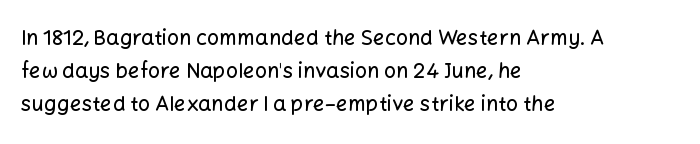
The image shows 21 px text type, upright; set left-aligned, normal line spacing (1.57x), normal letter spacing, not underlined.
